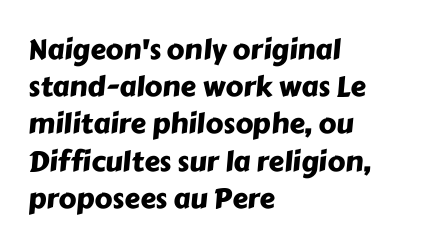
Serif or sans? Sans — the stroke terminals are bare. How are the letters spaced? Ordinarily, with no added tracking. The area under the type is left untouched. Is the block centered? No — it sits flush against the left margin. The letters advance in unequal steps, a hallmark of proportional type. This sample keeps an unexceptional amount of space between lines.
